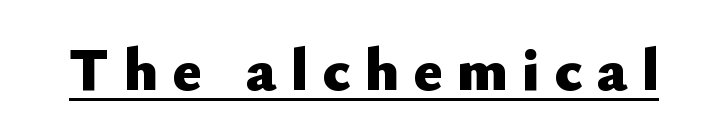
{"serif": "no", "italic": "no", "bold": "yes", "weight": "heavy", "width": "normal", "stroke_contrast": "low", "x_height": "small", "monospaced": "no", "underline": "yes", "letter_spacing": "wide", "letter_spacing_em": 0.23, "glyph_px": 61}
